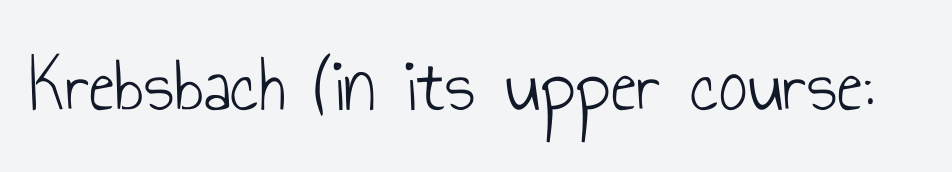
Q: Is the text bold? A: No.
Q: Is the text italic (slanted)? A: No, it is upright.
Q: Is the typeface a serif or a sans-serif typeface? A: Sans-serif.
Q: Is the text underlined? A: No.
Q: Is the spacing between letters normal or unusually wide? A: Normal.
Q: Width (condensed, normal, or wide)? A: Condensed.
Q: Stroke contrast? A: Low.
Q: x-height? A: Small.
Q: Monospaced? A: No.
